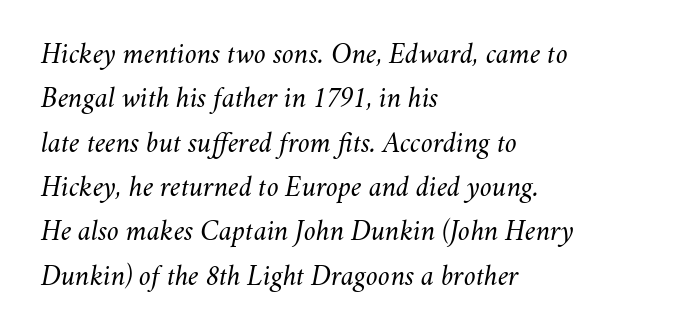
{"italic": "yes", "lean": "right", "slant_degrees": 11, "bold": "no", "weight": "regular", "width": "normal", "stroke_contrast": "medium", "x_height": "small", "monospaced": "no", "underline": "no", "align": "left", "line_spacing": "normal", "line_spacing_ratio": 1.53, "letter_spacing": "normal", "letter_spacing_em": 0.0, "glyph_px": 29}
